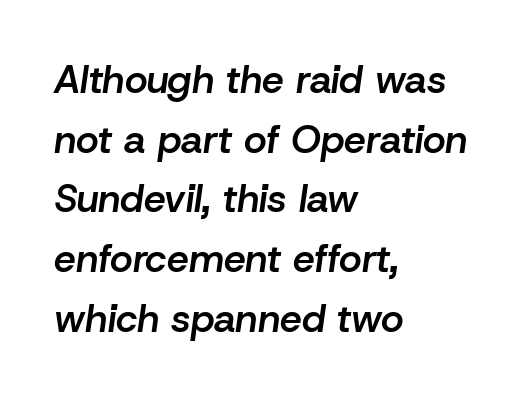
Q: Is the text bold? A: Semi-bold.
Q: Is the text italic (slanted)? A: Yes, it leans right by about 8 degrees.
Q: Is the text underlined? A: No.
Q: How is the paragraph aligned? A: Left-aligned.
Q: Is the spacing between letters normal or unusually wide? A: Normal.
Q: Is the spacing between lines tight, normal or loose? A: Normal.
Q: Width (condensed, normal, or wide)? A: Normal.
Q: Stroke contrast? A: Low.
Q: x-height? A: Medium.
Q: Monospaced? A: No.
